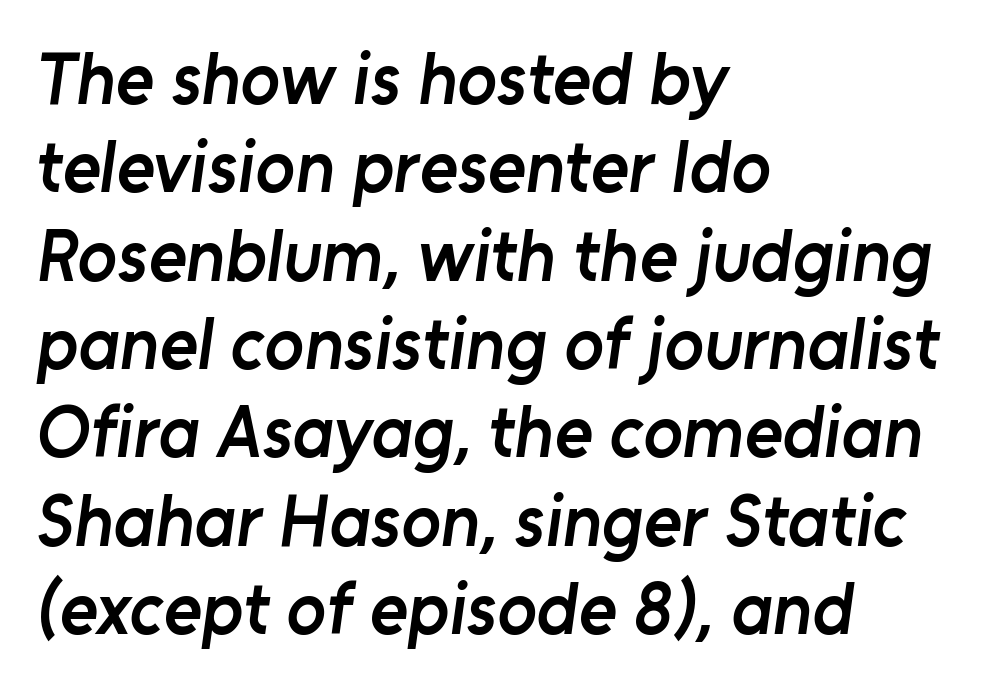
{"serif": "no", "bold": "semi", "weight": "semibold", "width": "normal", "stroke_contrast": "low", "x_height": "medium", "monospaced": "no", "underline": "no", "align": "left", "line_spacing_ratio": 1.21, "letter_spacing": "normal", "letter_spacing_em": 0.0, "glyph_px": 73}
